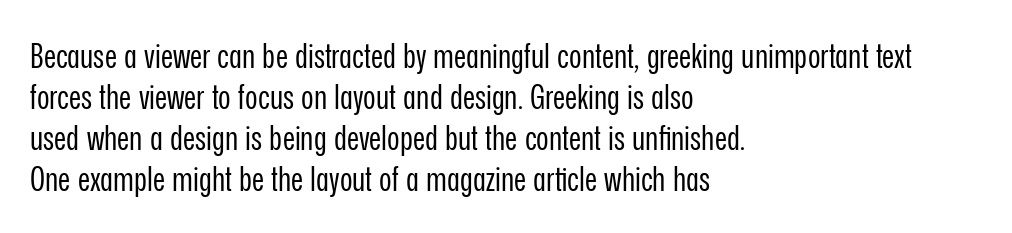
{"serif": "no", "italic": "no", "bold": "no", "weight": "regular", "width": "condensed", "stroke_contrast": "low", "x_height": "medium", "monospaced": "no", "underline": "no", "align": "left", "line_spacing_ratio": 1.21, "letter_spacing": "normal", "letter_spacing_em": 0.0, "glyph_px": 34}
